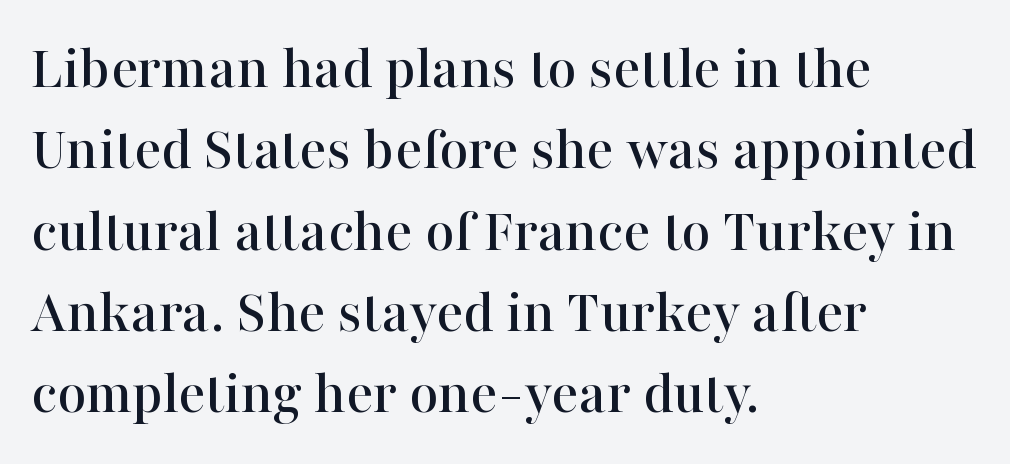
{"serif": "yes", "italic": "no", "width": "normal", "stroke_contrast": "high", "x_height": "medium", "monospaced": "no", "underline": "no", "align": "left", "line_spacing": "normal", "line_spacing_ratio": 1.29, "letter_spacing": "normal", "letter_spacing_em": 0.0, "glyph_px": 63}
